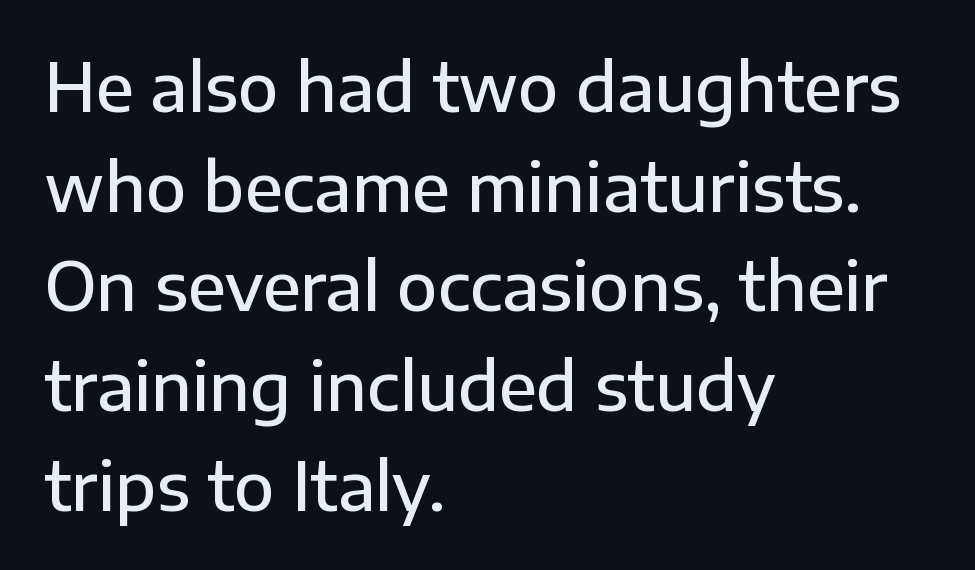
This rendering uses left alignment, leaving the right contour irregular. The face used here is proportionally spaced, like ordinary book or web type. A typesetter would mark this as roman, not italic. Short note: letters normally spaced.
